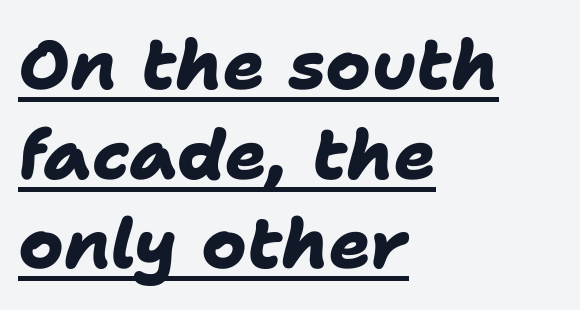
{"serif": "no", "bold": "yes", "weight": "heavy", "width": "normal", "stroke_contrast": "low", "x_height": "medium", "monospaced": "no", "underline": "yes", "align": "left", "line_spacing": "normal", "line_spacing_ratio": 1.3, "letter_spacing": "normal", "letter_spacing_em": 0.0, "glyph_px": 69}
